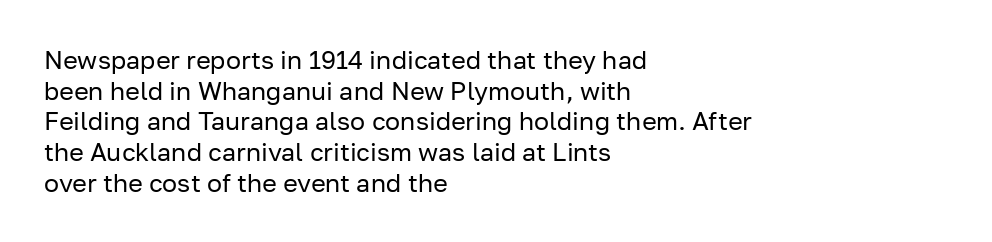
The image shows 25 px text type, upright; set left-aligned, line spacing 1.23x, normal letter spacing, not underlined.
